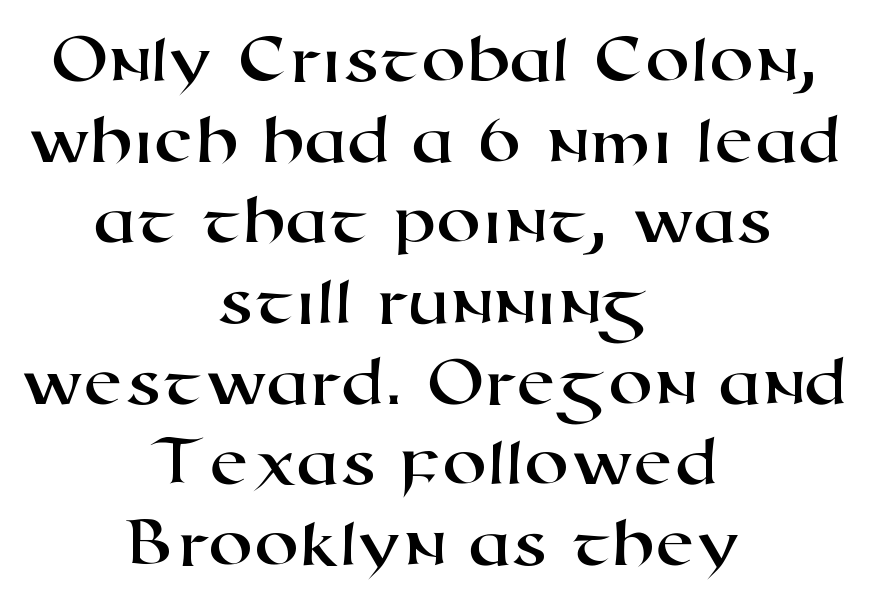
The image shows 72 px wide sans-serif type; set centered, tight line spacing (1.12x), normal letter spacing, not underlined; high stroke contrast and a medium x-height.
